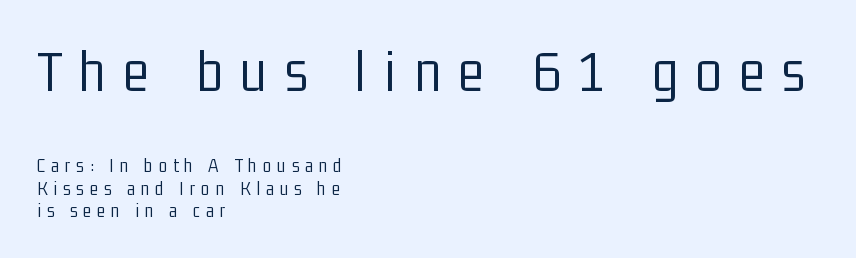
Bare-footed words on every line. A student would notice the top passage is typeset larger than what follows. Compared with a typical body face, this is equally light or lighter still. Tracking here is generous; glyphs stand well apart from one another. Letterform terminals end flat and unadorned throughout the passage.
